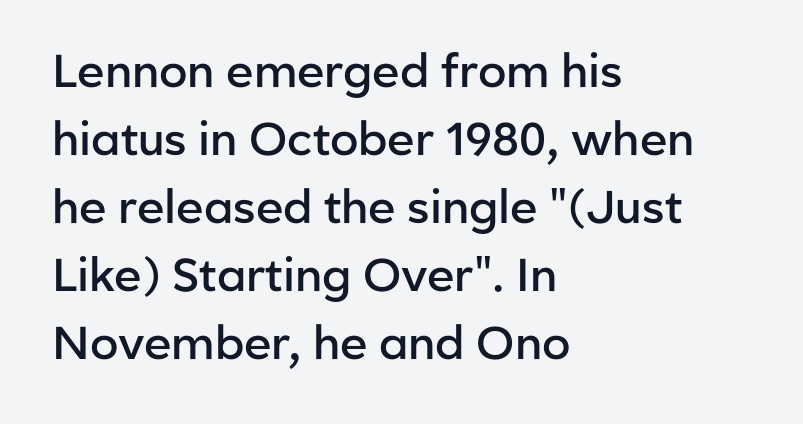
Bare-footed words on every line. Semibold letterforms, between regular and bold. Typeset ragged right — the left edge is the straight one. Designer's note — italics off, roman on.
